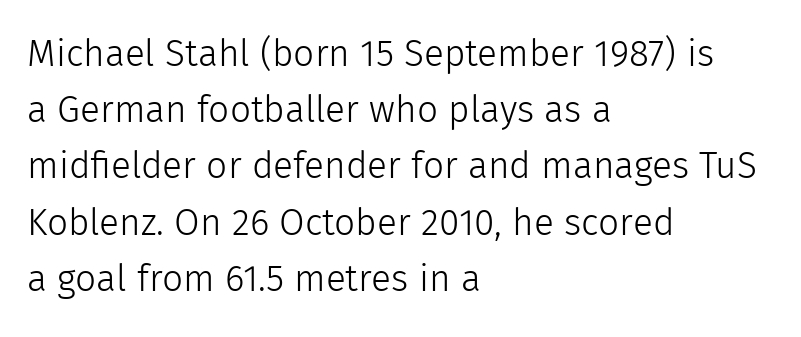
Q: Is the text bold? A: No.
Q: Is the text italic (slanted)? A: No, it is upright.
Q: Is the typeface a serif or a sans-serif typeface? A: Sans-serif.
Q: Is the text underlined? A: No.
Q: How is the paragraph aligned? A: Left-aligned.
Q: Is the spacing between letters normal or unusually wide? A: Normal.
Q: Is the spacing between lines tight, normal or loose? A: Normal.
Q: Width (condensed, normal, or wide)? A: Normal.
Q: x-height? A: Medium.
Q: Monospaced? A: No.
